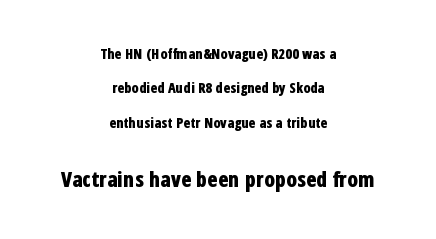
{"italic": "no", "bold": "yes", "underline": "no", "align": "center", "line_spacing": "loose", "line_spacing_ratio": 2.46, "letter_spacing": "normal", "letter_spacing_em": 0.0, "larger_block": "second", "size_ratio": 1.5, "glyph_px": 21}
